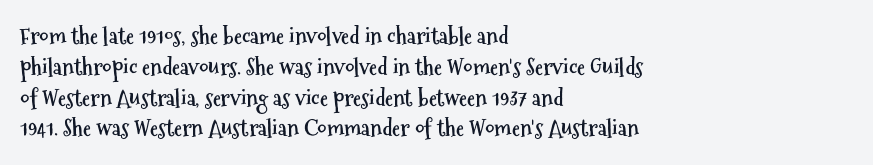
It's the straight-up-and-down kind of type. Descender tails drop into unmarked territory. Weight check: bold — yes, fully. Line beginnings align vertically; line endings do not.
